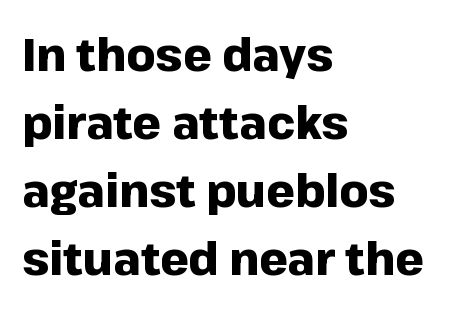
This sample has the flowing, uneven cadence of proportional lettering. Notice how the stems are strictly vertical — no italics here. The text block is weighted toward the left margin, trailing off unevenly rightward. No feet cap the strokes, marking this as sans-serif type. Descender tails drop into unmarked territory.
